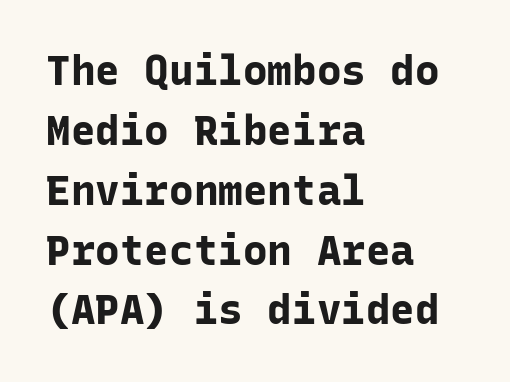
{"serif": "no", "italic": "no", "bold": "yes", "weight": "bold", "width": "normal", "stroke_contrast": "low", "x_height": "medium", "monospaced": "yes", "underline": "no", "align": "left", "line_spacing": "normal", "line_spacing_ratio": 1.46, "letter_spacing": "normal", "letter_spacing_em": 0.0, "glyph_px": 41}
